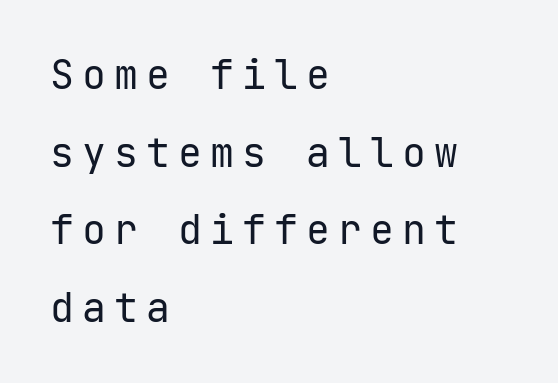
Q: Is the text bold? A: No.
Q: Is the text italic (slanted)? A: No, it is upright.
Q: Is the typeface a serif or a sans-serif typeface? A: Sans-serif.
Q: Is the text underlined? A: No.
Q: How is the paragraph aligned? A: Left-aligned.
Q: Is the spacing between letters normal or unusually wide? A: Unusually wide.
Q: Is the spacing between lines tight, normal or loose? A: Loose.
Q: Width (condensed, normal, or wide)? A: Normal.
Q: Stroke contrast? A: Low.
Q: x-height? A: Medium.
Q: Monospaced? A: Yes.
